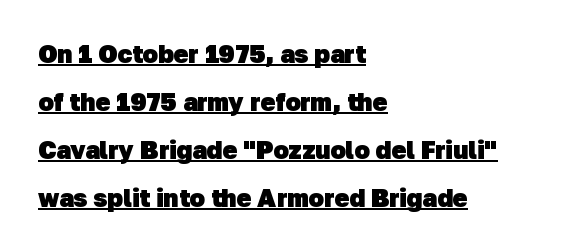
This sample uses plain, unmodified letter spacing. You can see a thin bar hugging the bottom of the glyphs. The paragraph has a hard left edge and a soft right edge. Chunky letters — that's bold for sure. Honestly, the rows look like they've been pulled way apart.
